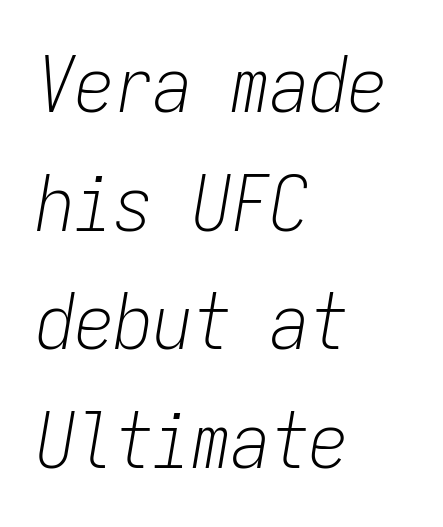
The image shows 78 px light, condensed type, italic (leaning right), monospaced; set left-aligned, normal line spacing (1.52x), normal letter spacing, not underlined; low stroke contrast and a medium x-height.
